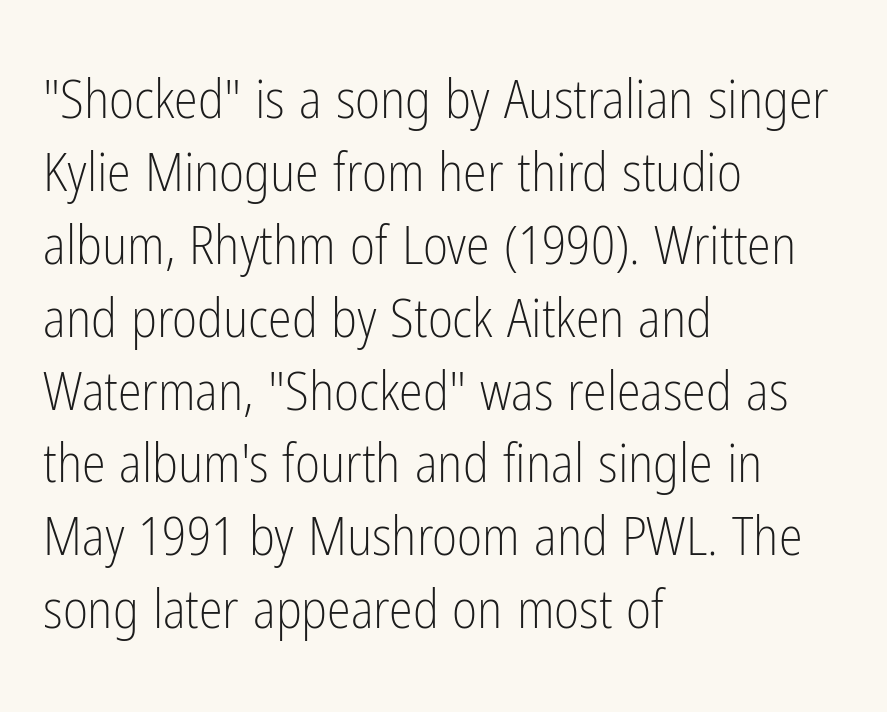
Q: Is the text bold? A: No.
Q: Is the text italic (slanted)? A: No, it is upright.
Q: Is the typeface a serif or a sans-serif typeface? A: Sans-serif.
Q: Is the text underlined? A: No.
Q: How is the paragraph aligned? A: Left-aligned.
Q: Is the spacing between letters normal or unusually wide? A: Normal.
Q: Is the spacing between lines tight, normal or loose? A: Normal.
Q: Width (condensed, normal, or wide)? A: Condensed.
Q: Stroke contrast? A: Low.
Q: x-height? A: Medium.
Q: Monospaced? A: No.
